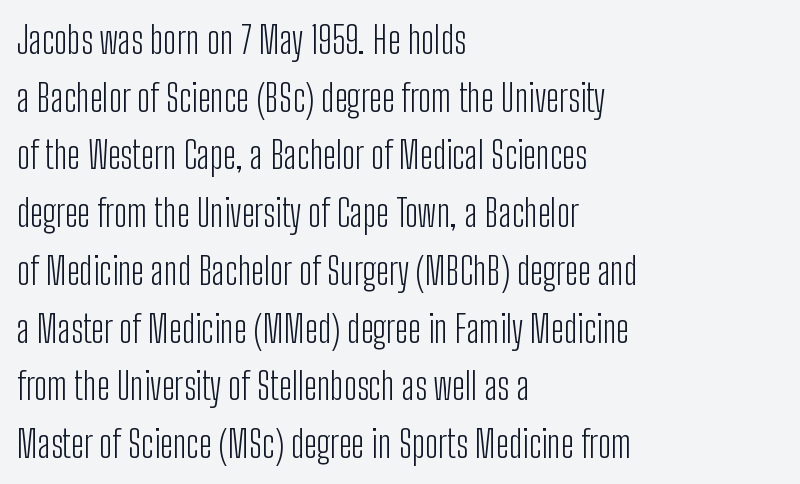
Q: Is the text bold? A: No.
Q: Is the text italic (slanted)? A: No, it is upright.
Q: Is the typeface a serif or a sans-serif typeface? A: Sans-serif.
Q: Is the text underlined? A: No.
Q: How is the paragraph aligned? A: Left-aligned.
Q: Is the spacing between letters normal or unusually wide? A: Normal.
Q: Is the spacing between lines tight, normal or loose? A: Normal.
Q: Width (condensed, normal, or wide)? A: Condensed.
Q: Stroke contrast? A: Low.
Q: x-height? A: Medium.
Q: Monospaced? A: No.
